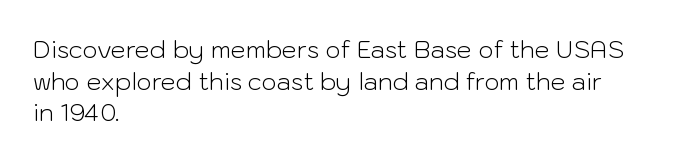
Q: Is the text bold? A: No.
Q: Is the text italic (slanted)? A: No, it is upright.
Q: Is the text underlined? A: No.
Q: How is the paragraph aligned? A: Left-aligned.
Q: Is the spacing between letters normal or unusually wide? A: Normal.
Q: Is the spacing between lines tight, normal or loose? A: Normal.
